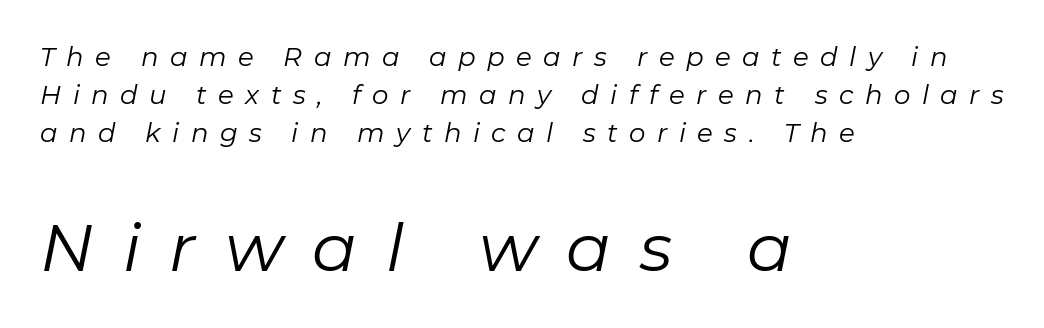
The image shows 66 px regular-weight type, italic (leaning right); set left-aligned, normal line spacing (1.46x), unusually wide letter spacing (+0.44 em), not underlined; the second (bottom) block is 2.54x larger; low stroke contrast and a medium x-height.
